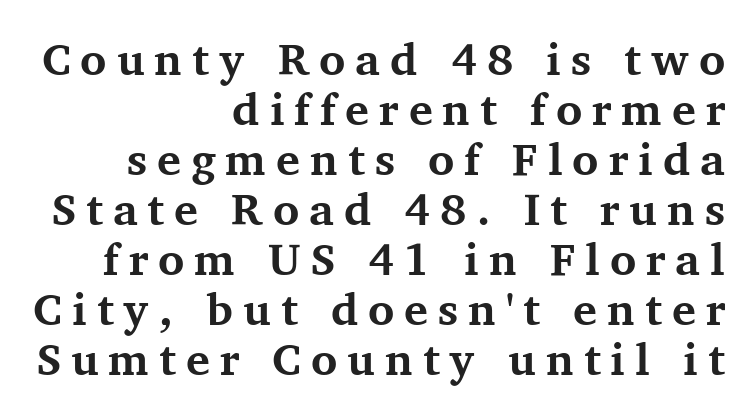
{"serif": "yes", "italic": "no", "bold": "yes", "weight": "bold", "width": "normal", "stroke_contrast": "medium", "x_height": "medium", "monospaced": "no", "underline": "no", "align": "right", "line_spacing": "tight", "line_spacing_ratio": 1.11, "letter_spacing": "wide", "letter_spacing_em": 0.22, "glyph_px": 45}
